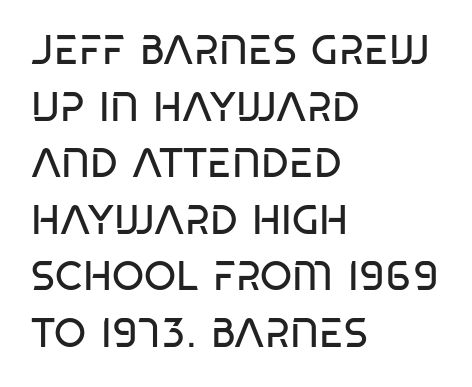
{"serif": "no", "italic": "no", "bold": "no", "weight": "regular", "width": "condensed", "stroke_contrast": "low", "x_height": "large", "monospaced": "no", "underline": "no", "align": "left", "line_spacing": "normal", "line_spacing_ratio": 1.38, "letter_spacing": "normal", "letter_spacing_em": 0.0, "glyph_px": 41}
